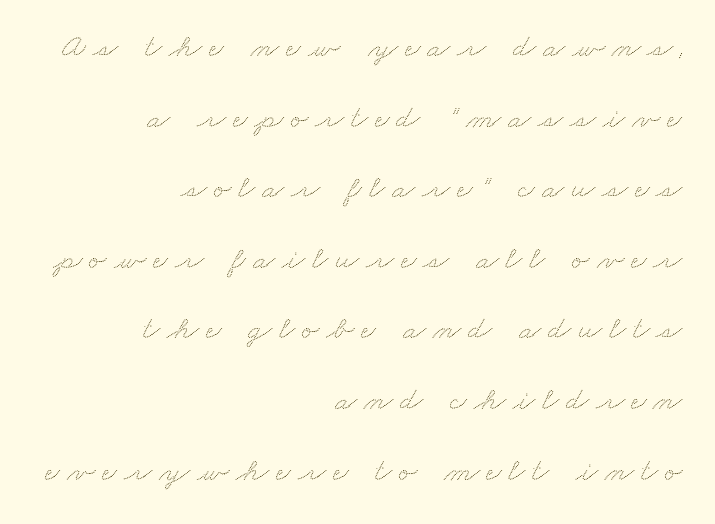
The image shows 33 px wide type; set right-aligned, loose line spacing (2.14x), unusually wide letter spacing (+0.21 em), not underlined; low stroke contrast and a small x-height.
